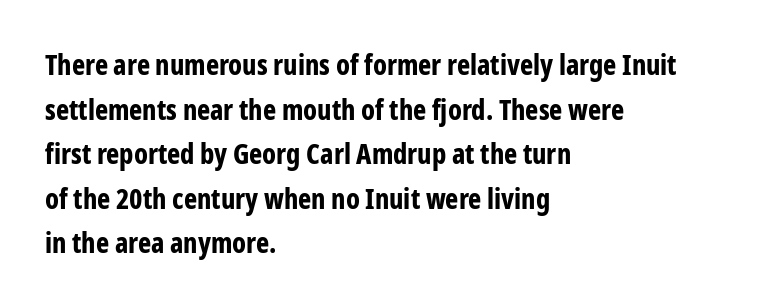
Ascenders rise straight up at ninety degrees. Check where the strokes stop: nothing finishes them off — pure sans. Students, this is bold: see how much ink each stroke carries. The letters advance in unequal steps, a hallmark of proportional type.
